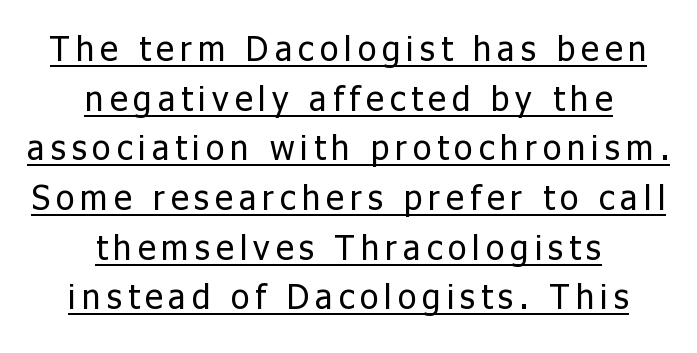
Serifs: no, the terminals of the letterforms are clean. Horizontal bands of white between lines are of average thickness. Nothing heavy about these letters — not bold at all. This is the regular roman posture of the typeface. The words here are underlined. One-word summary of the alignment: center.
